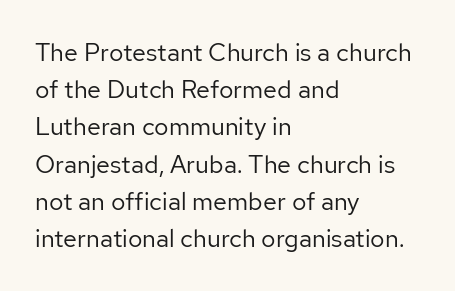
Q: Is the text bold? A: No.
Q: Is the text italic (slanted)? A: No, it is upright.
Q: Is the text underlined? A: No.
Q: How is the paragraph aligned? A: Left-aligned.
Q: Is the spacing between letters normal or unusually wide? A: Normal.
Q: Is the spacing between lines tight, normal or loose? A: Normal.
